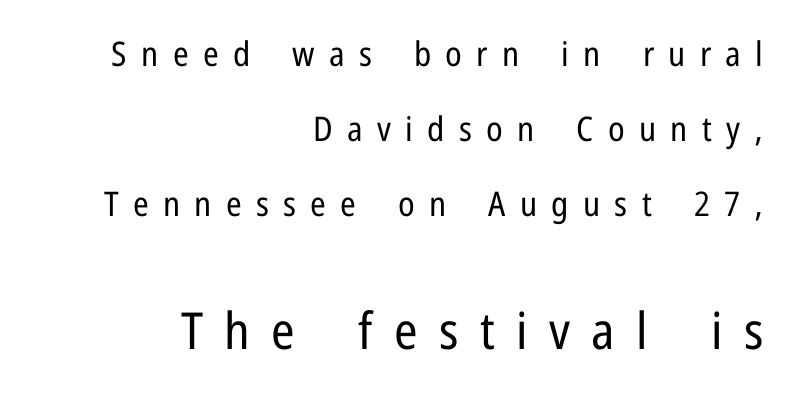
The image shows 51 px regular-weight, condensed sans-serif type, upright; set right-aligned, loose line spacing (2.21x), unusually wide letter spacing (+0.42 em), not underlined; the second (bottom) block is 1.5x larger; low stroke contrast and a medium x-height.
